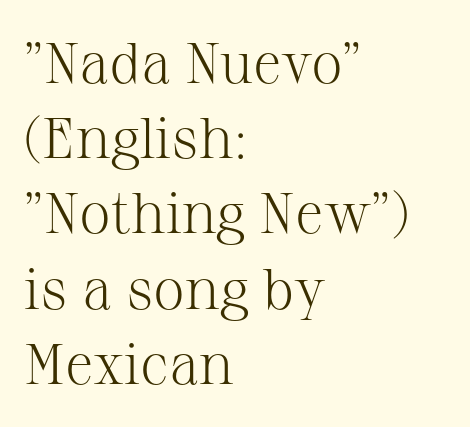
Q: Is the text bold? A: No.
Q: Is the text italic (slanted)? A: No, it is upright.
Q: Is the typeface a serif or a sans-serif typeface? A: Serif.
Q: Is the text underlined? A: No.
Q: How is the paragraph aligned? A: Left-aligned.
Q: Is the spacing between letters normal or unusually wide? A: Normal.
Q: Is the spacing between lines tight, normal or loose? A: Normal.
Q: Width (condensed, normal, or wide)? A: Normal.
Q: Stroke contrast? A: Medium.
Q: x-height? A: Medium.
Q: Monospaced? A: No.
